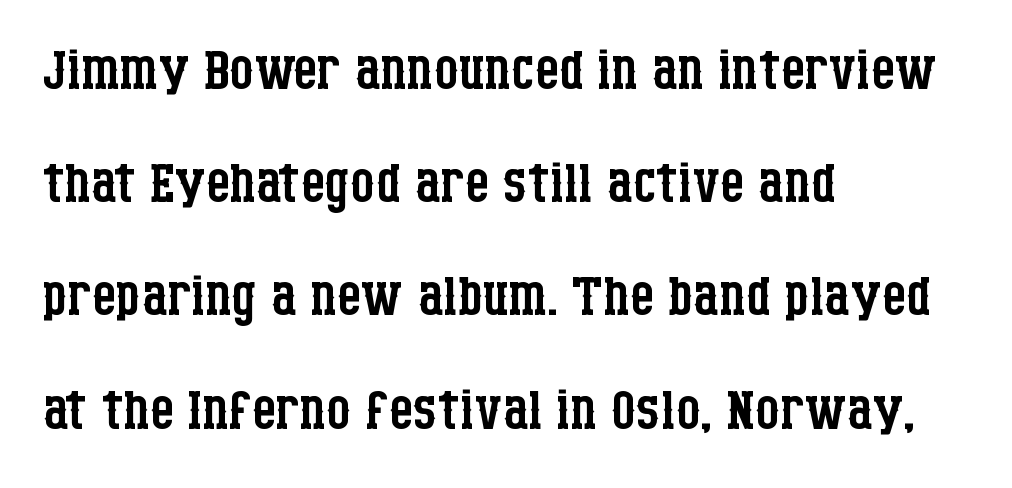
The image shows 77 px regular-weight, condensed serif type, upright; set left-aligned, normal line spacing (1.47x), normal letter spacing, not underlined; low stroke contrast and a large x-height.
